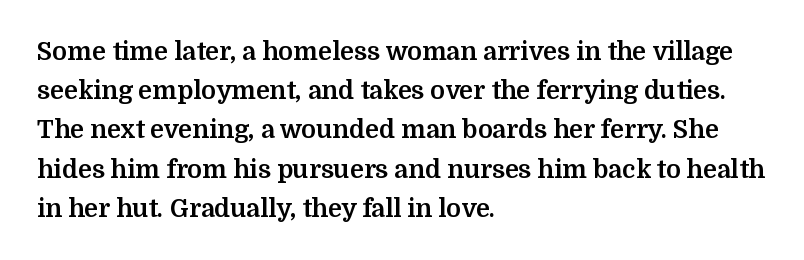
There is no visible air inserted between adjacent glyphs. This sample is left-justified, so line endings fall wherever the words run out. Normally led — the rows are evenly, conventionally spaced. The lettering holds an erect, upright posture throughout.
